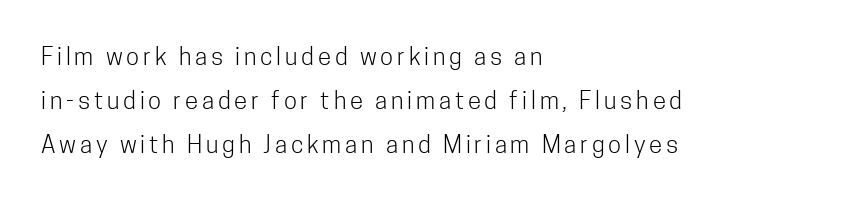
{"italic": "no", "bold": "no", "underline": "no", "align": "left", "line_spacing_ratio": 1.83, "glyph_px": 24}
